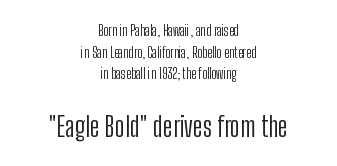
Q: Is the text bold? A: No.
Q: Is the text italic (slanted)? A: No, it is upright.
Q: Is the typeface a serif or a sans-serif typeface? A: Sans-serif.
Q: Is the text underlined? A: No.
Q: How is the paragraph aligned? A: Centered.
Q: Is the spacing between letters normal or unusually wide? A: Normal.
Q: Is the spacing between lines tight, normal or loose? A: Normal.
Q: Which block of text is set in a larger size, the first (top) or the second (bottom)? A: The second (bottom) one.
Q: Width (condensed, normal, or wide)? A: Condensed.
Q: Stroke contrast? A: Low.
Q: x-height? A: Medium.
Q: Monospaced? A: No.
